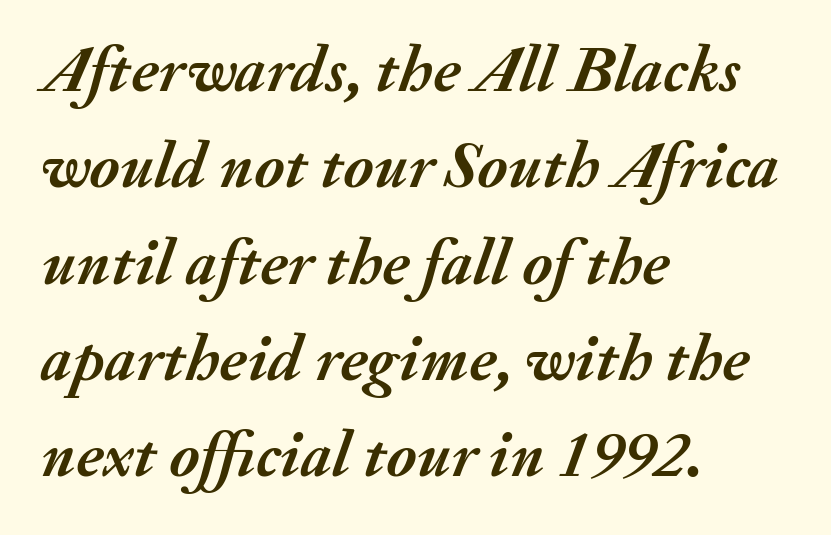
The image shows 66 px semibold type, italic (leaning right); set left-aligned, normal line spacing (1.46x), normal letter spacing, not underlined; medium stroke contrast and a small x-height.
